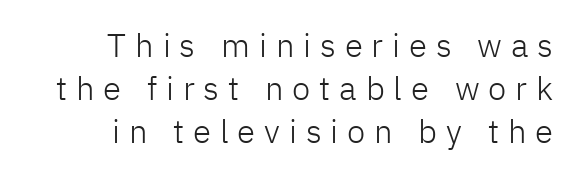
The image shows 33 px light sans-serif type, upright; set right-aligned, normal line spacing (1.3x), unusually wide letter spacing (+0.27 em), not underlined; low stroke contrast and a medium x-height.
